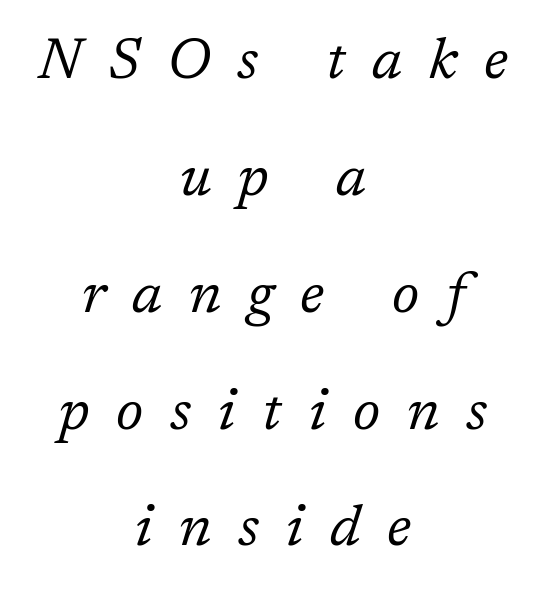
Leading: increased. Think of a printed novel: that variable character pitch is what you see here. Unlike a clean sans, this face finishes its strokes with serifs. The letterforms sit at book weight or below. Italic? Definitely — the glyphs are oblique.
